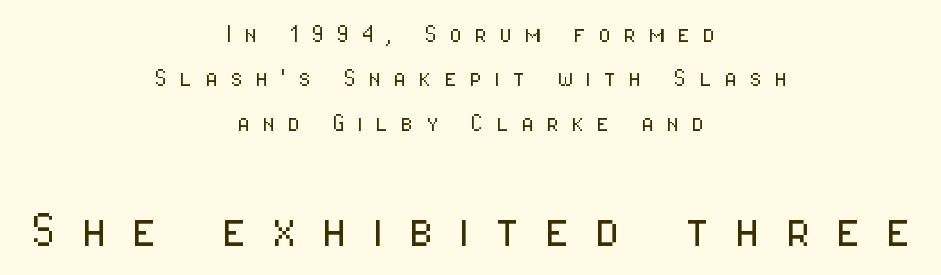
{"serif": "no", "italic": "no", "bold": "no", "weight": "light", "width": "condensed", "stroke_contrast": "low", "x_height": "medium", "monospaced": "no", "underline": "no", "align": "center", "line_spacing": "normal", "line_spacing_ratio": 1.53, "letter_spacing": "wide", "letter_spacing_em": 0.43, "larger_block": "second", "size_ratio": 2.0, "glyph_px": 58}
